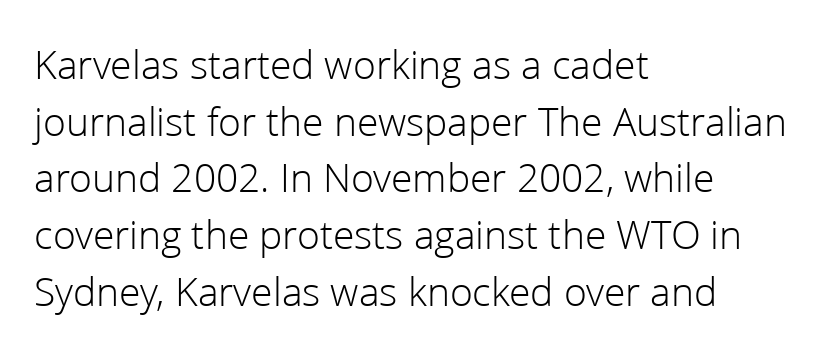
Underlining? Definitely not there. These lines are rendered in a variable-pitch font. Observe the ordinary spacing: letters are neighbours, not strangers. Leading matches the norm, producing a regular column.
